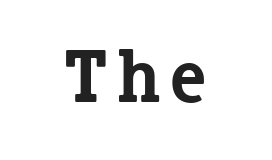
{"serif": "yes", "italic": "no", "bold": "yes", "weight": "bold", "width": "normal", "stroke_contrast": "low", "x_height": "medium", "monospaced": "no", "underline": "no", "glyph_px": 75}
